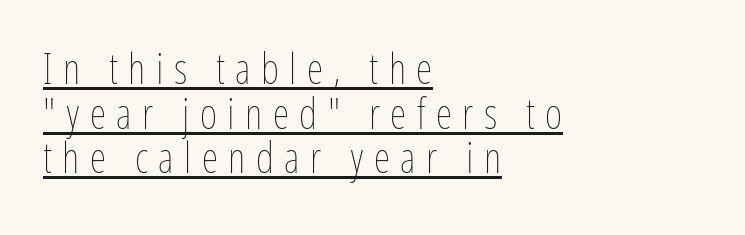
{"italic": "no", "bold": "no", "weight": "thin", "width": "condensed", "stroke_contrast": "low", "x_height": "medium", "monospaced": "no", "underline": "yes", "align": "left", "line_spacing": "tight", "line_spacing_ratio": 1.06, "letter_spacing": "wide", "letter_spacing_em": 0.25, "glyph_px": 42}
